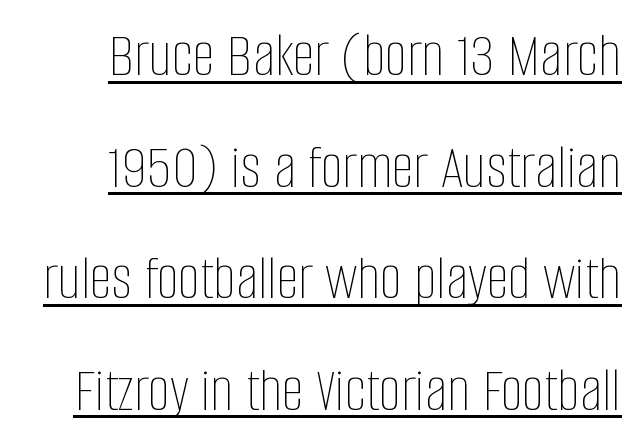
Q: Is the text bold? A: No.
Q: Is the text italic (slanted)? A: No, it is upright.
Q: Is the text underlined? A: Yes.
Q: Is the spacing between letters normal or unusually wide? A: Normal.
Q: Width (condensed, normal, or wide)? A: Condensed.
Q: Stroke contrast? A: Low.
Q: x-height? A: Large.
Q: Monospaced? A: No.
